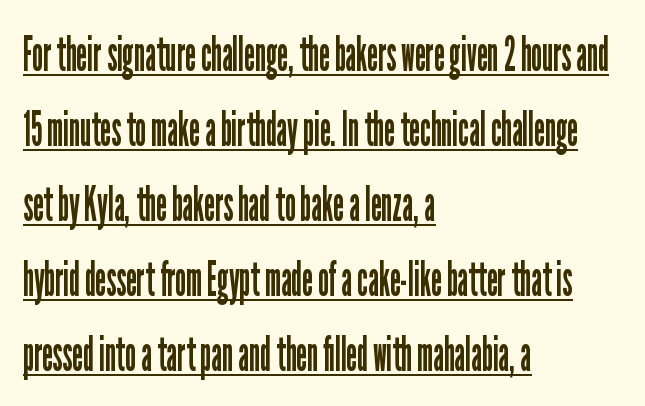
Here the designer chose a conventional face with non-uniform glyph widths. Inter-character spacing is left at the font's built-in metrics. This sample carries an underscore along the baseline area. Line beginnings align vertically; line endings do not.
